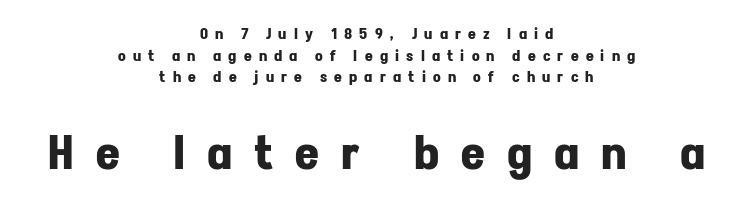
{"serif": "no", "italic": "no", "bold": "yes", "weight": "bold", "width": "normal", "stroke_contrast": "low", "x_height": "medium", "monospaced": "no", "underline": "no", "align": "center", "line_spacing": "normal", "line_spacing_ratio": 1.44, "letter_spacing": "wide", "letter_spacing_em": 0.48, "larger_block": "second", "size_ratio": 3.07, "glyph_px": 46}
